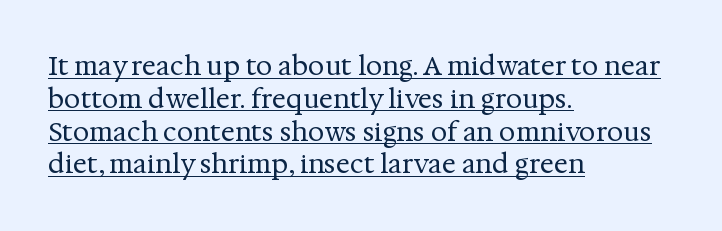
{"italic": "no", "bold": "no", "underline": "yes", "align": "left", "line_spacing": "normal", "line_spacing_ratio": 1.26, "letter_spacing": "normal", "letter_spacing_em": 0.0, "glyph_px": 26}
